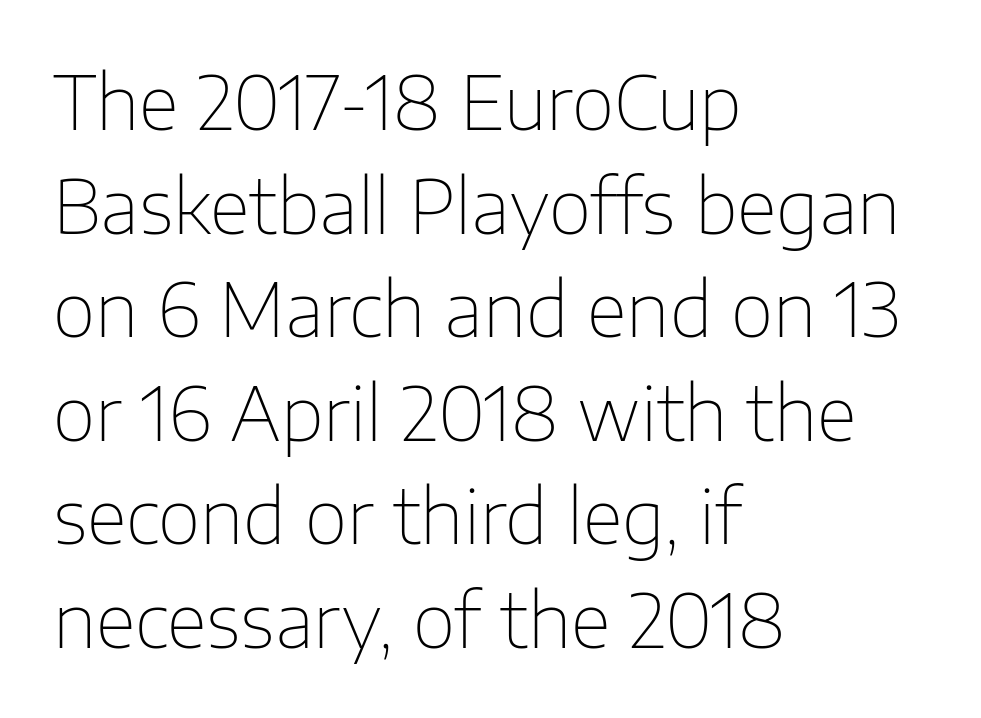
The image shows 74 px thin sans-serif type, upright; set left-aligned, normal line spacing (1.4x), normal letter spacing, not underlined; low stroke contrast and a medium x-height.
